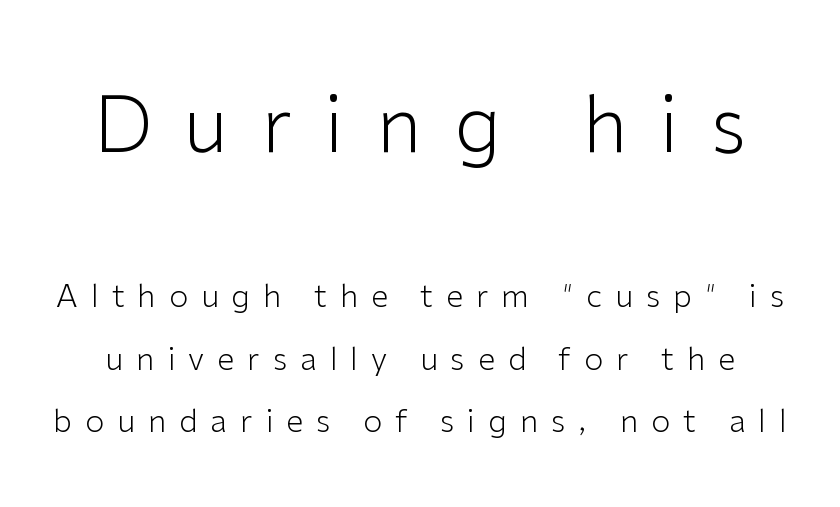
The image shows 77 px light sans-serif type, upright; set loose line spacing (2.01x), unusually wide letter spacing (+0.42 em), not underlined; the first (top) block is 2.48x larger; low stroke contrast and a medium x-height.
